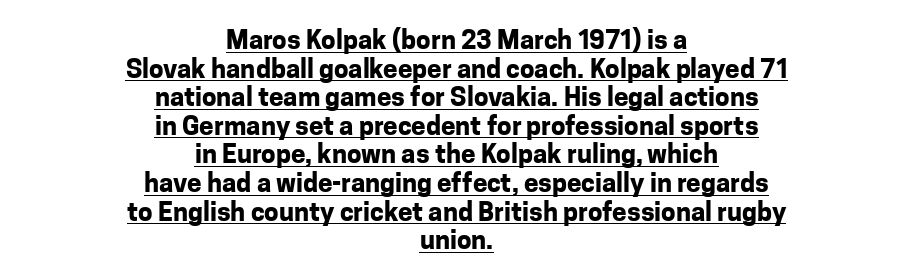
The image shows 26 px bold type, upright; set centered, tight line spacing (1.1x), normal letter spacing, underlined.
